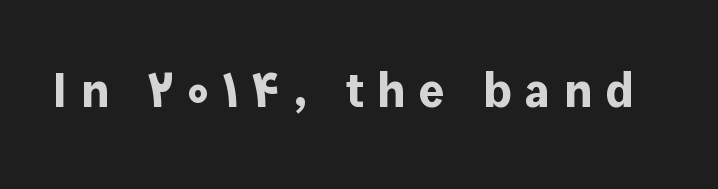
Q: Is the text bold? A: Yes.
Q: Is the text italic (slanted)? A: No, it is upright.
Q: Is the typeface a serif or a sans-serif typeface? A: Sans-serif.
Q: Is the text underlined? A: No.
Q: Is the spacing between letters normal or unusually wide? A: Unusually wide.
Q: Width (condensed, normal, or wide)? A: Normal.
Q: Stroke contrast? A: Low.
Q: x-height? A: Medium.
Q: Monospaced? A: No.
